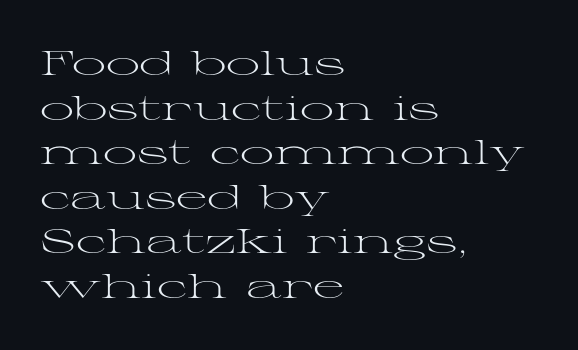
On a weight scale, this lands at 450 or below. The letters stand straight up with perfectly vertical stems. Note: serifs present on the glyphs. Baseline-to-baseline distance is the conventional proportion of letter height. Does extra space separate the letters? No, they use regular spacing.
